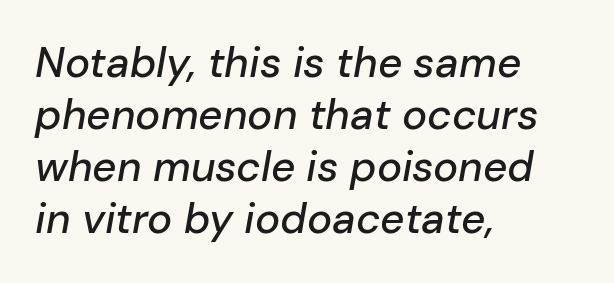
A classic flush-left, rag-right setting is used for this passage. Varying glyph widths throughout — classic text-font behaviour. Is the type slanted? Yes — the strokes lean at a clear angle. The type is set solid horizontally, with unmodified tracking.
